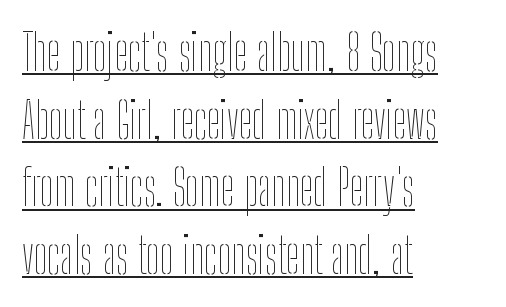
The image shows 49 px thin, condensed type, upright; set left-aligned, normal line spacing (1.38x), normal letter spacing, underlined; low stroke contrast and a medium x-height.
